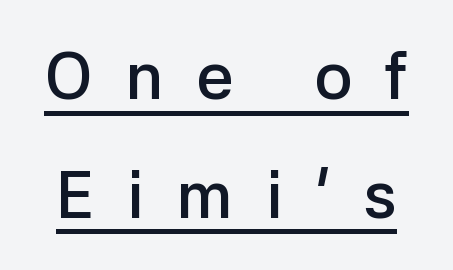
The image shows 66 px semibold sans-serif type, upright; set line spacing 1.8x, unusually wide letter spacing (+0.49 em), underlined; low stroke contrast and a medium x-height.
